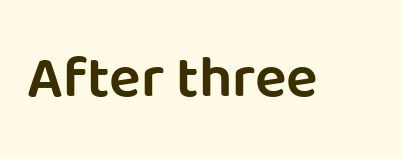
{"serif": "no", "italic": "no", "width": "normal", "stroke_contrast": "low", "x_height": "large", "monospaced": "no", "underline": "no", "letter_spacing": "normal", "letter_spacing_em": 0.0, "glyph_px": 59}
